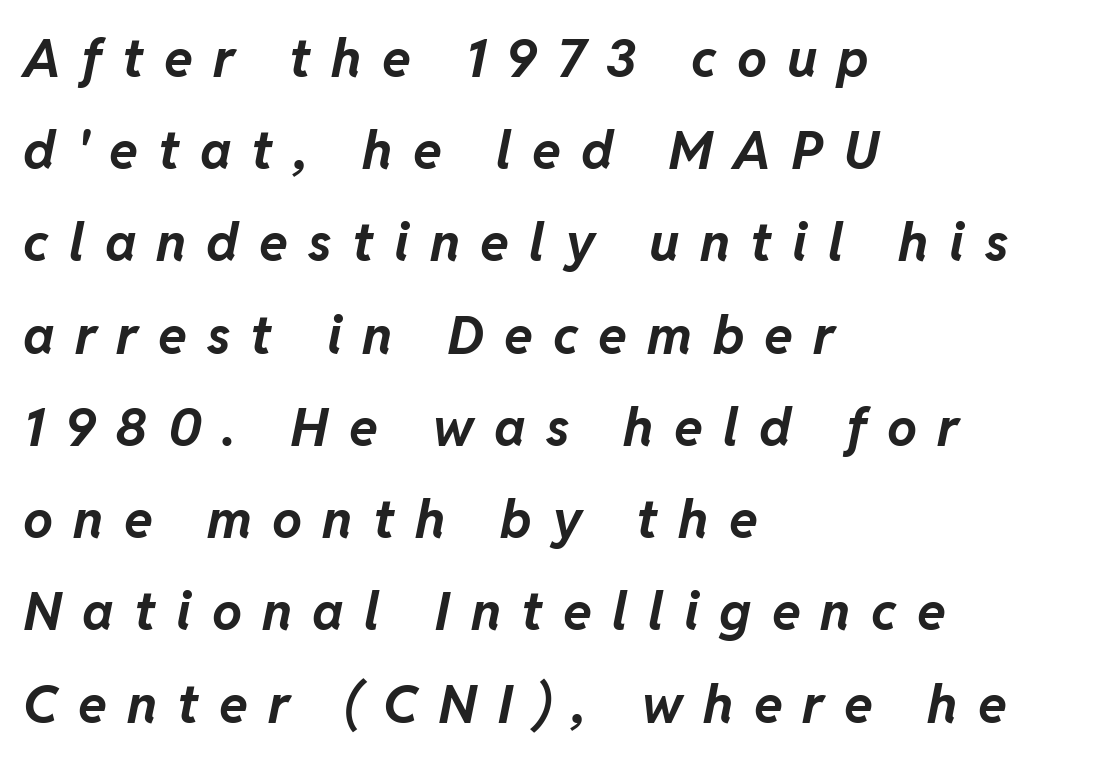
Q: Is the text bold? A: Yes.
Q: Is the text italic (slanted)? A: Yes, it leans right by about 11 degrees.
Q: Is the text underlined? A: No.
Q: How is the paragraph aligned? A: Left-aligned.
Q: Is the spacing between letters normal or unusually wide? A: Unusually wide.
Q: Width (condensed, normal, or wide)? A: Normal.
Q: Stroke contrast? A: Low.
Q: x-height? A: Medium.
Q: Monospaced? A: No.
